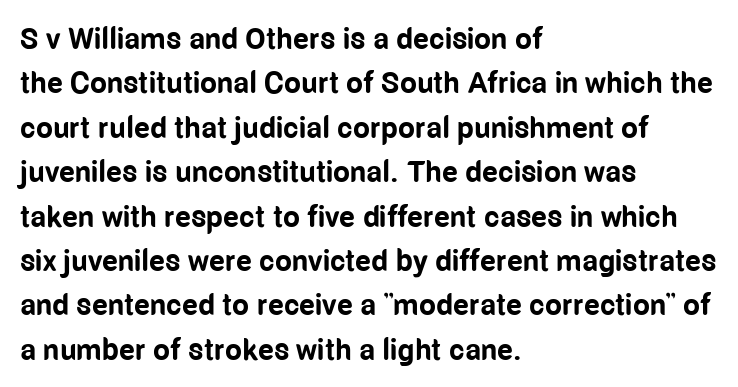
The image shows 30 px bold, condensed sans-serif type, upright; set left-aligned, normal line spacing (1.48x), normal letter spacing, not underlined; low stroke contrast and a medium x-height.
